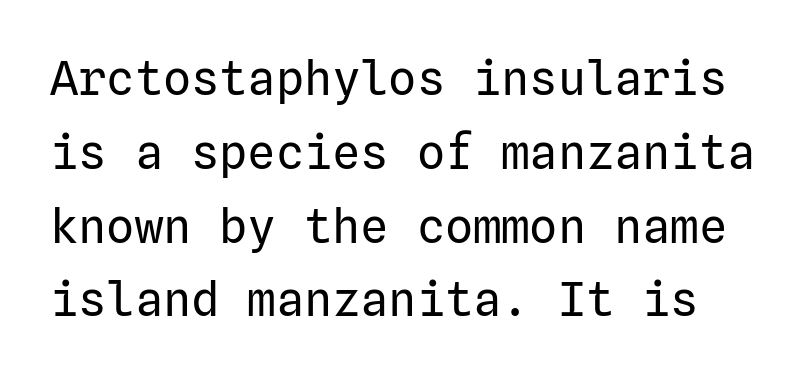
{"serif": "no", "italic": "no", "bold": "no", "weight": "regular", "width": "normal", "stroke_contrast": "low", "x_height": "medium", "underline": "no", "line_spacing": "normal", "line_spacing_ratio": 1.57, "letter_spacing": "normal", "letter_spacing_em": 0.0, "glyph_px": 47}
